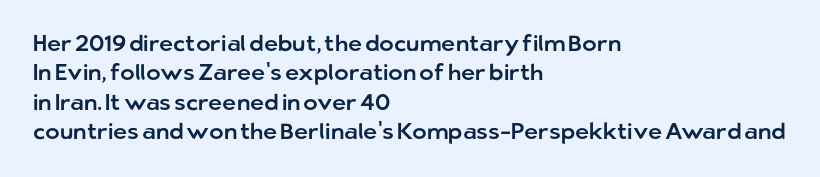
The image shows 22 px text type, upright; set left-aligned, normal line spacing (1.33x), normal letter spacing, not underlined.
